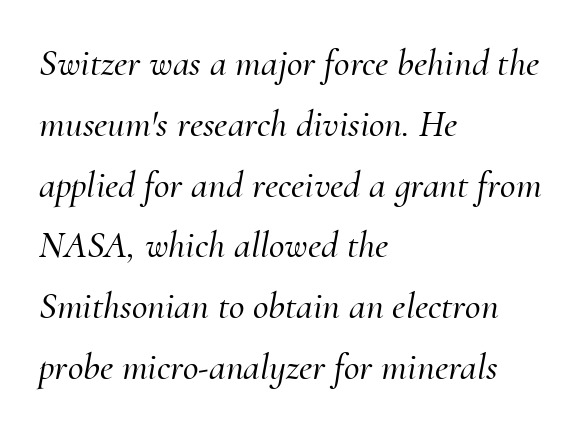
The image shows 38 px serif type, italic (leaning right); set left-aligned, normal line spacing (1.6x), normal letter spacing, not underlined; medium stroke contrast and a small x-height.
